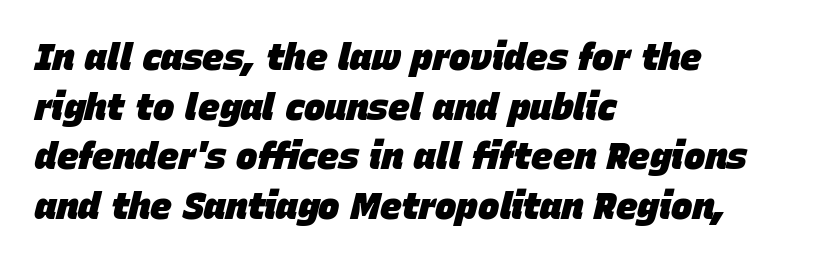
The image shows 36 px heavy type, italic (leaning right); set left-aligned, normal line spacing (1.38x), normal letter spacing, not underlined; low stroke contrast and a large x-height.
